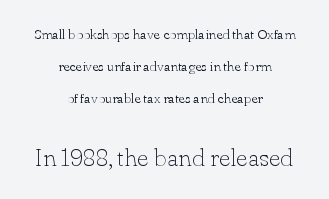
Where is the straight margin? There isn't one; the lines are centered. This block would shrink considerably if given ordinary leading; it's expanded now. Any mark beneath the type? The region is blank. Scale increases going downward across the two blocks. Upright lettering throughout.
